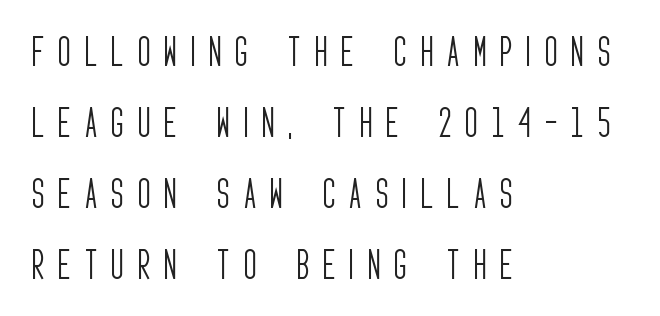
Q: Is the text bold? A: No.
Q: Is the text italic (slanted)? A: No, it is upright.
Q: Is the typeface a serif or a sans-serif typeface? A: Sans-serif.
Q: Is the text underlined? A: No.
Q: How is the paragraph aligned? A: Left-aligned.
Q: Is the spacing between letters normal or unusually wide? A: Unusually wide.
Q: Is the spacing between lines tight, normal or loose? A: Loose.
Q: Width (condensed, normal, or wide)? A: Condensed.
Q: Stroke contrast? A: Low.
Q: x-height? A: Large.
Q: Monospaced? A: No.
